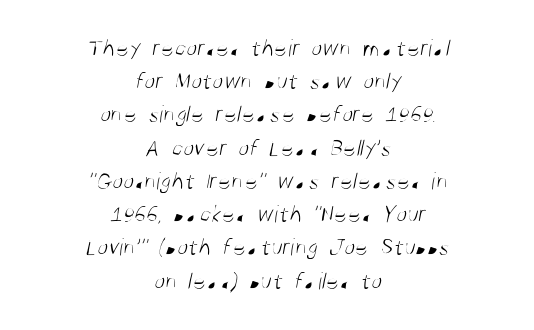
Which margin do the lines hug? Neither — every line sits in the middle. No word sits above an underline. The vertical gap from one line to the next is medium. Nobody touched the tracking dial on this one.
